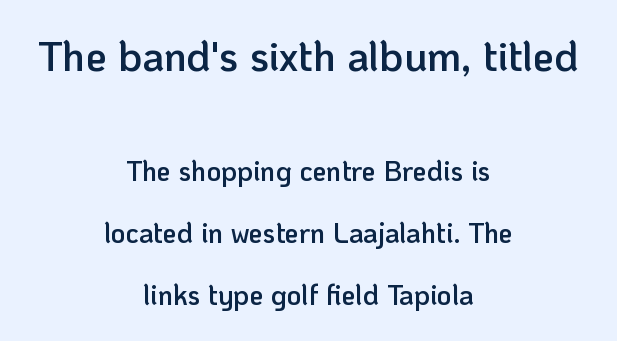
Horizontal alignment here is central, giving a formal, balanced look. Interline gaps are noticeably wide in this sample. The rendering uses a semibold face; strokes are thickened but not to full bold. These lines are rendered in a variable-pitch font. The zone under the glyphs is completely vacant. Characters follow at the spacing the type designer built in.
